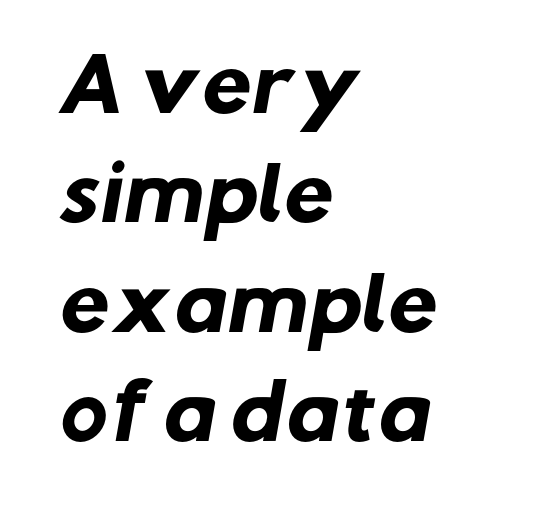
The image shows 72 px heavy sans-serif type; set left-aligned, normal line spacing (1.52x), normal letter spacing, not underlined; low stroke contrast and a medium x-height.
